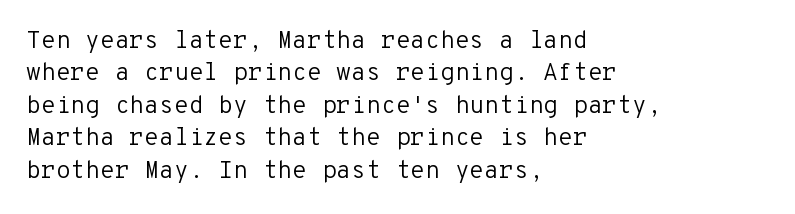
The typesetter chose a ragged-right arrangement here. In terms of letterspacing, this is plain default setting. Descenders hang freely into open space. A typesetter would call this leading conventional body-copy spacing. Stems and bowls with no extra thickness — not bold.
